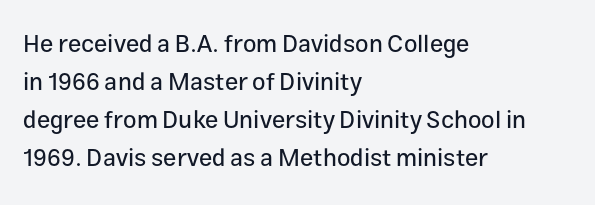
A normal amount of white space separates one row of letters from the next. In terms of letterspacing, this is plain default setting. Quick note: not italic, upright. Only glyphs here, with clear space below each row. Horizontally, the lines are justified to the leading edge only.
